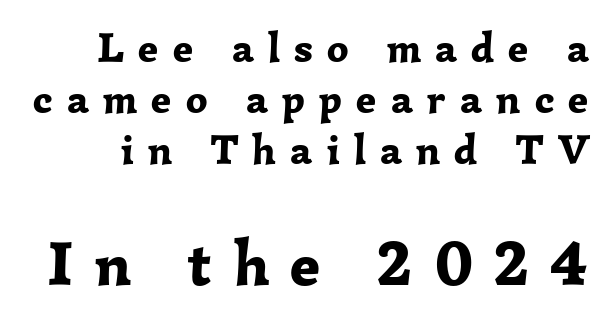
Posture: vertical. In this sample the second text group is rendered at the bigger scale. In terms of letterspacing, this is a distinctly airy, spread setting. Type style note: has serifs.
